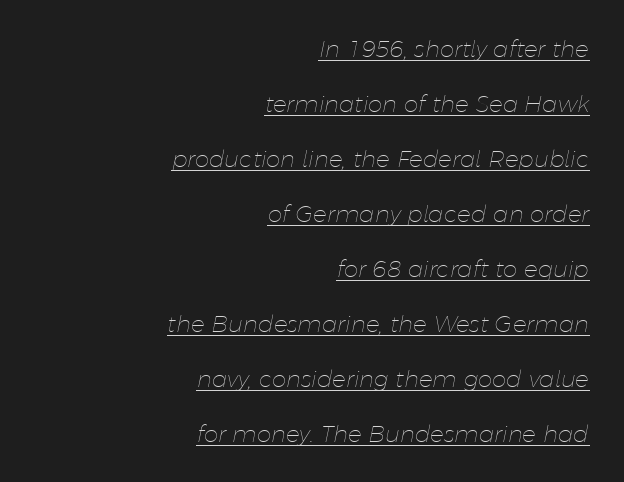
The image shows 23 px text type, italic (leaning right); set right-aligned, loose line spacing (2.39x), normal letter spacing, underlined.
